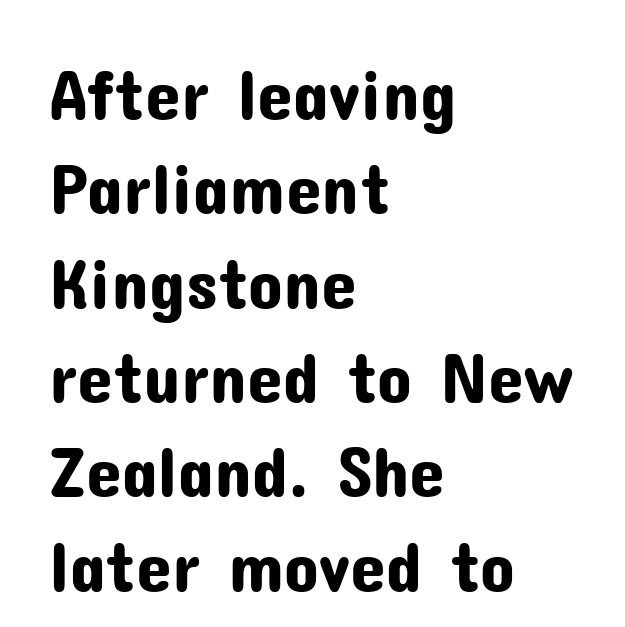
{"serif": "no", "italic": "no", "width": "normal", "stroke_contrast": "low", "x_height": "medium", "monospaced": "no", "underline": "no", "align": "left", "line_spacing": "normal", "line_spacing_ratio": 1.31, "letter_spacing": "normal", "letter_spacing_em": 0.0, "glyph_px": 72}
